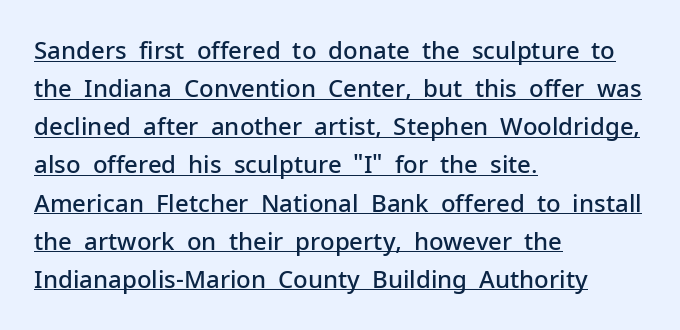
The image shows 24 px text type, upright; set left-aligned, normal line spacing (1.59x), normal letter spacing, underlined.
